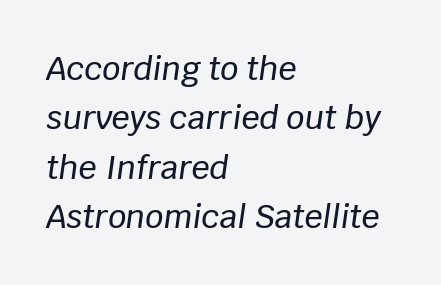
The image shows 32 px text type, italic (leaning right); set left-aligned, normal line spacing (1.54x), normal letter spacing, not underlined; low stroke contrast and a large x-height.
